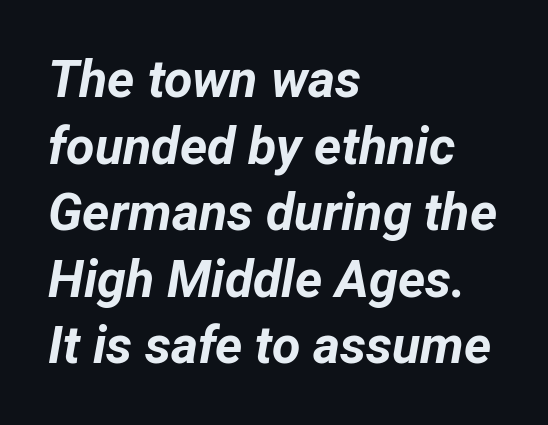
The image shows 52 px bold type, italic (leaning right); set left-aligned, normal line spacing (1.28x), normal letter spacing, not underlined; low stroke contrast and a medium x-height.
